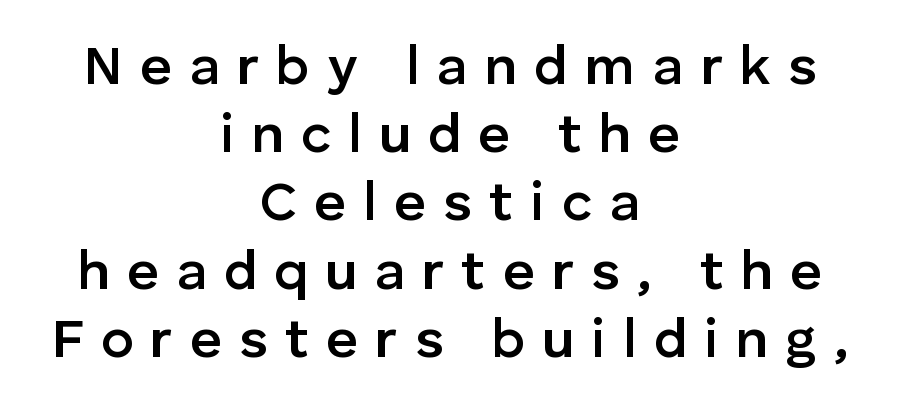
The passage is arranged like a title page — every line centered. A typesetter would call this heavily tracked-out type. The font's upright variant was chosen for this text. Proportional: the letters do not fall into vertical columns. No word sits above an underline.
